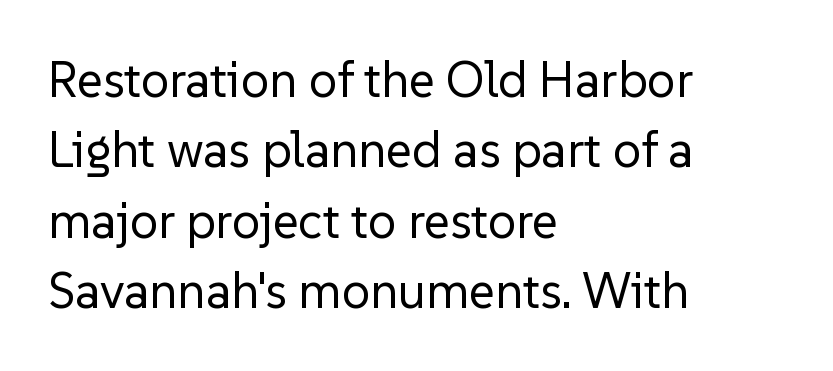
Leftover space on each line is placed entirely after the last word. These glyphs show unthickened strokes, regular width or finer. Nope, not italic — everything's standing straight. The text was rendered using a sans face with plain stroke endings. Between one letter and the next there's only the usual sliver of space. Has an underline been added? It has not.
